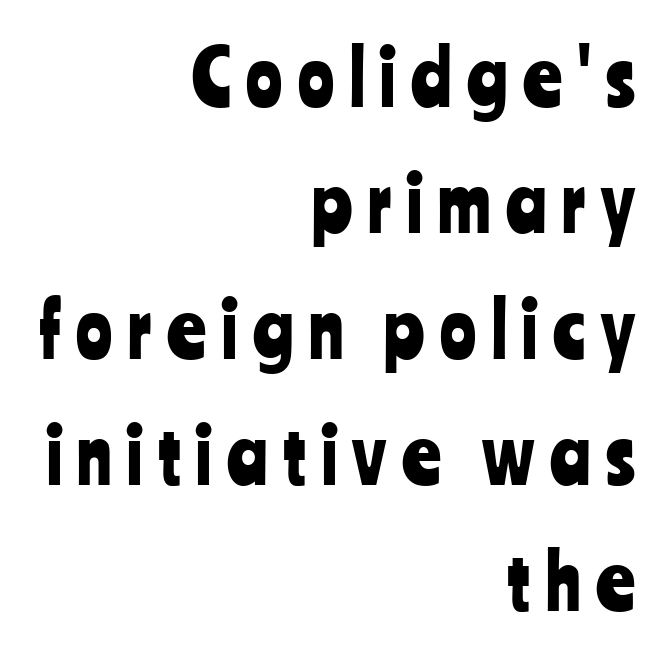
Q: Is the text italic (slanted)? A: No, it is upright.
Q: Is the typeface a serif or a sans-serif typeface? A: Sans-serif.
Q: Is the text underlined? A: No.
Q: How is the paragraph aligned? A: Right-aligned.
Q: Is the spacing between letters normal or unusually wide? A: Unusually wide.
Q: Is the spacing between lines tight, normal or loose? A: Normal.
Q: Width (condensed, normal, or wide)? A: Condensed.
Q: Stroke contrast? A: Low.
Q: x-height? A: Medium.
Q: Monospaced? A: No.
